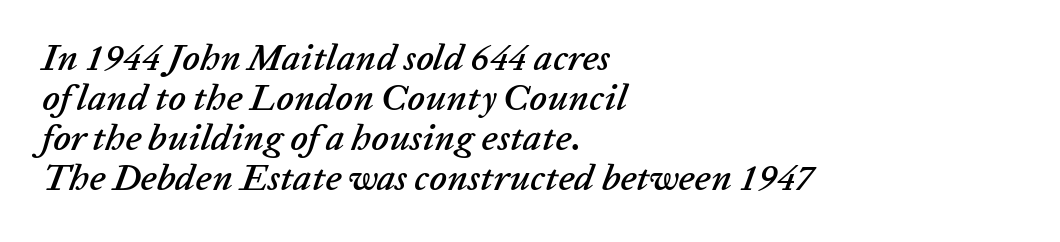
Q: Is the text italic (slanted)? A: Yes, it leans right by about 20 degrees.
Q: Is the text underlined? A: No.
Q: How is the paragraph aligned? A: Left-aligned.
Q: Is the spacing between letters normal or unusually wide? A: Normal.
Q: Is the spacing between lines tight, normal or loose? A: Tight.
Q: Width (condensed, normal, or wide)? A: Normal.
Q: Stroke contrast? A: Low.
Q: x-height? A: Medium.
Q: Monospaced? A: No.
